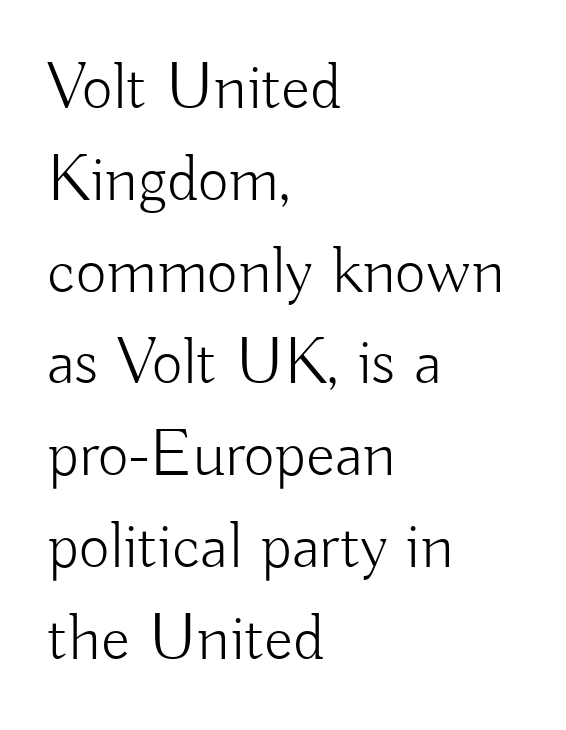
Q: Is the text bold? A: No.
Q: Is the text italic (slanted)? A: No, it is upright.
Q: Is the typeface a serif or a sans-serif typeface? A: Sans-serif.
Q: Is the text underlined? A: No.
Q: How is the paragraph aligned? A: Left-aligned.
Q: Is the spacing between letters normal or unusually wide? A: Normal.
Q: Is the spacing between lines tight, normal or loose? A: Normal.
Q: Width (condensed, normal, or wide)? A: Normal.
Q: Stroke contrast? A: Low.
Q: x-height? A: Small.
Q: Monospaced? A: No.
